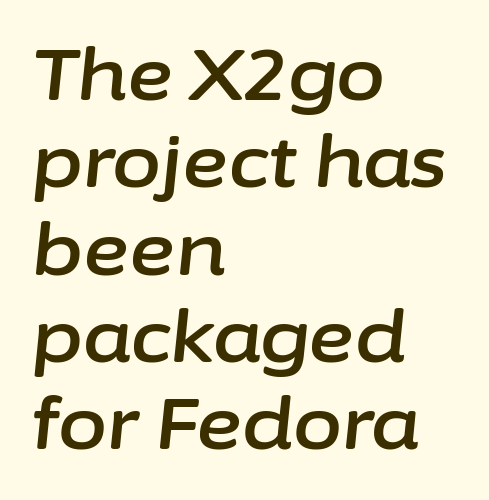
{"italic": "yes", "lean": "right", "slant_degrees": 6, "width": "normal", "stroke_contrast": "low", "x_height": "medium", "monospaced": "no", "underline": "no", "align": "left", "line_spacing_ratio": 1.23, "letter_spacing": "normal", "letter_spacing_em": 0.0, "glyph_px": 71}
